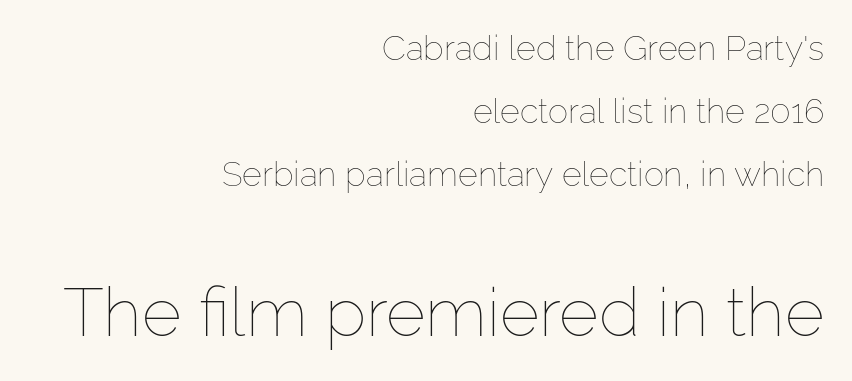
The image shows 68 px thin type, upright; set right-aligned, line spacing 1.86x, normal letter spacing, not underlined; the second (bottom) block is 2.0x larger; low stroke contrast and a medium x-height.
